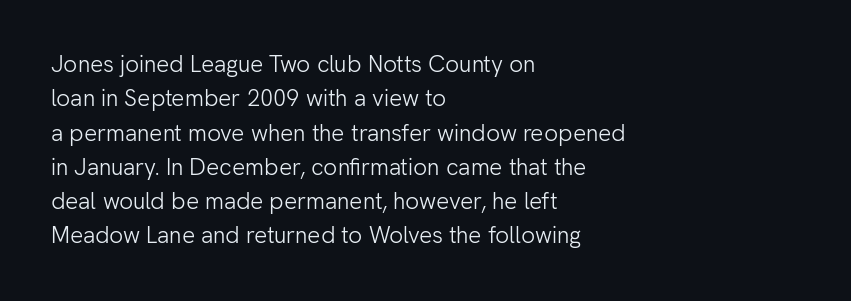
Q: Is the text bold? A: No.
Q: Is the text italic (slanted)? A: No, it is upright.
Q: Is the text underlined? A: No.
Q: How is the paragraph aligned? A: Left-aligned.
Q: Is the spacing between letters normal or unusually wide? A: Normal.
Q: Is the spacing between lines tight, normal or loose? A: Normal.
